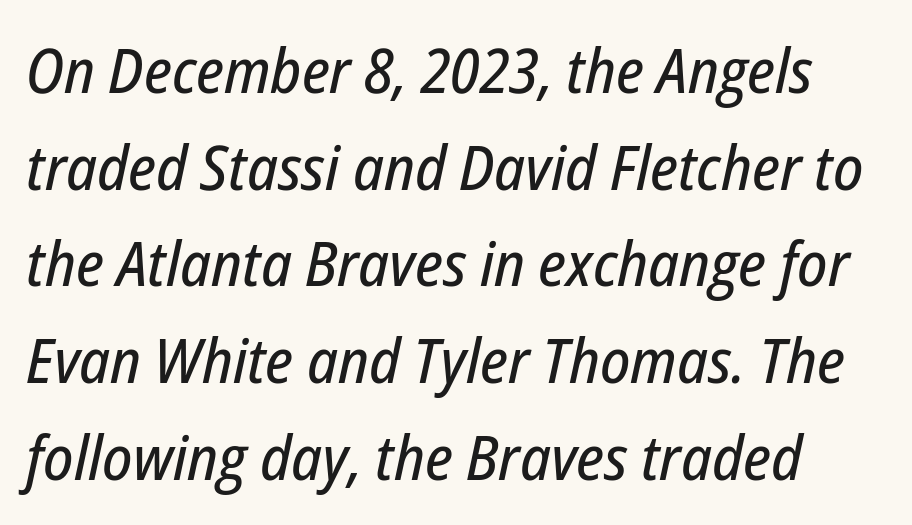
The letters sit at their default tracking, neither squeezed nor spread. A typesetter would mark this as italic. The space beneath each line is pristine and unruled. Quick note: interline space is typical.
